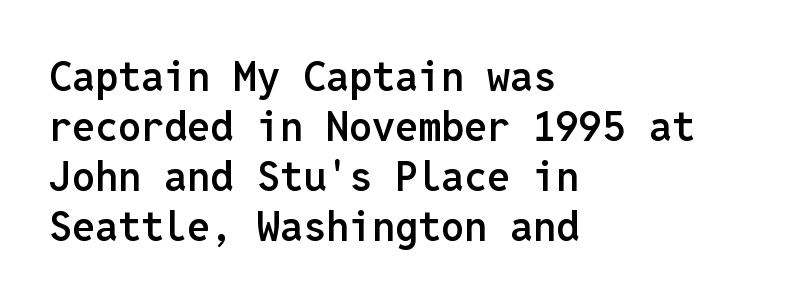
{"serif": "no", "italic": "no", "bold": "semi", "weight": "semibold", "width": "normal", "stroke_contrast": "low", "x_height": "medium", "monospaced": "yes", "underline": "no", "align": "left", "line_spacing_ratio": 1.22, "letter_spacing": "normal", "letter_spacing_em": 0.0, "glyph_px": 41}
